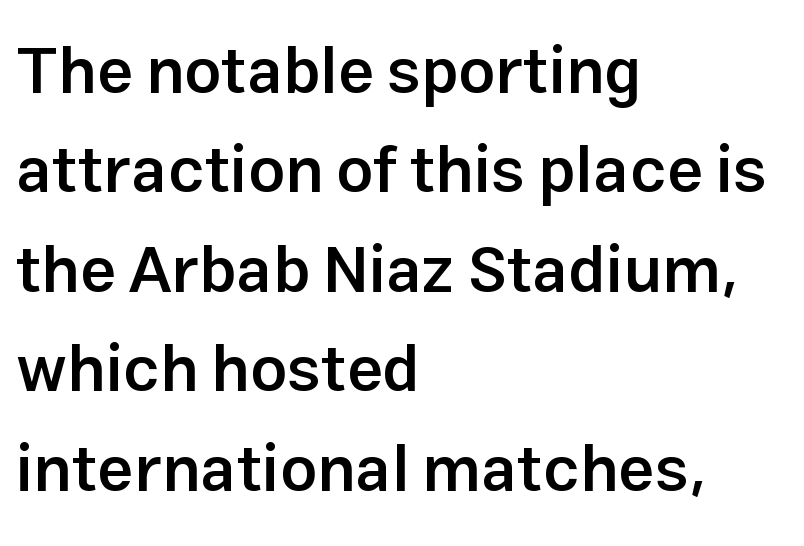
The image shows 65 px semibold sans-serif type, upright; set left-aligned, normal line spacing (1.53x), normal letter spacing, not underlined; low stroke contrast and a medium x-height.
